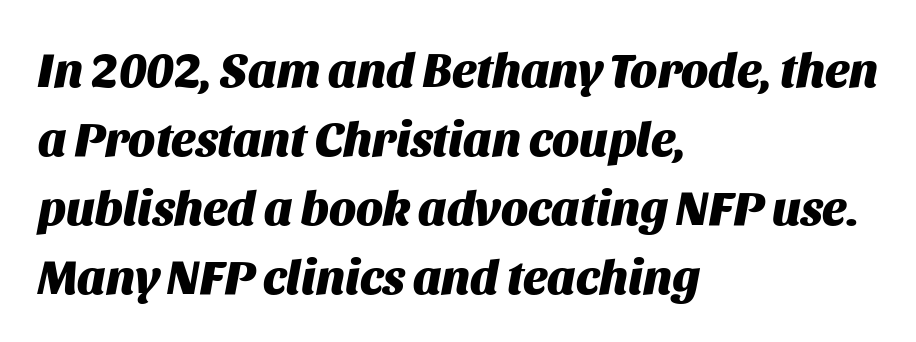
The line texture is even and compact thanks to regular tracking. Spacing verdict: proportional, widths tailored to each character. Compared with ordinary roman type, these characters are visibly tilted. Descender tails drop into unmarked territory. The rag falls on the right side of this text block.
